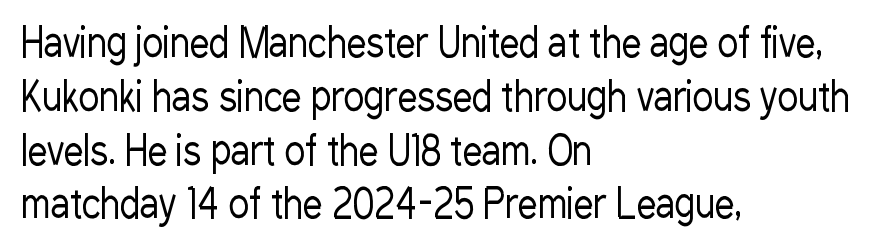
The image shows 39 px regular-weight, condensed sans-serif type, upright; set left-aligned, normal line spacing (1.38x), normal letter spacing, not underlined; low stroke contrast and a medium x-height.
